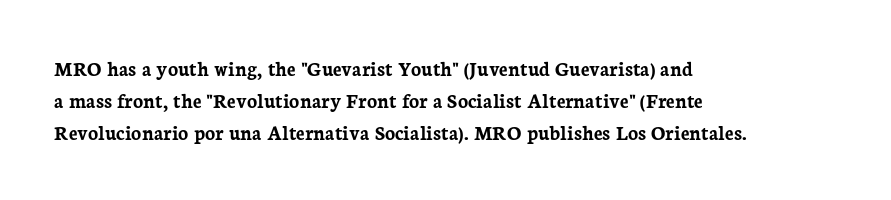
Q: Is the text bold? A: Yes.
Q: Is the text italic (slanted)? A: No, it is upright.
Q: Is the text underlined? A: No.
Q: How is the paragraph aligned? A: Left-aligned.
Q: Is the spacing between letters normal or unusually wide? A: Normal.
Q: Is the spacing between lines tight, normal or loose? A: Normal.
